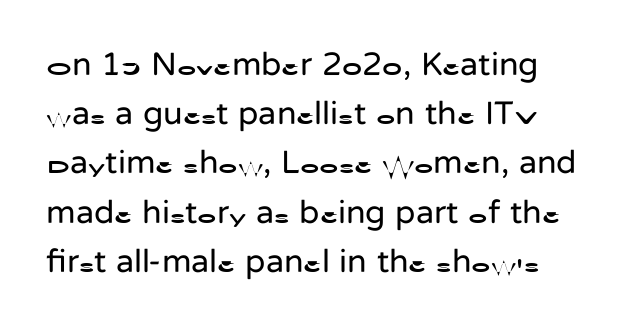
The image shows 33 px regular-weight sans-serif type, upright; set normal line spacing (1.49x), normal letter spacing, not underlined; low stroke contrast and a medium x-height.
